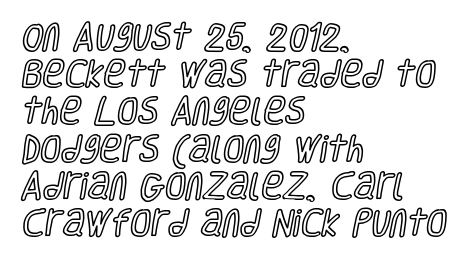
The lines are quadded left. Just letters on the line, the space beneath them empty. The face used here is proportionally spaced, like ordinary book or web type.
